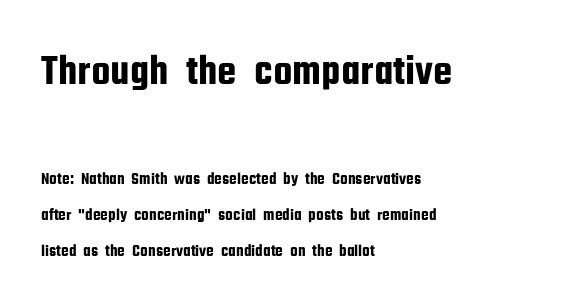
The image shows 43 px condensed sans-serif type, upright; set left-aligned, loose line spacing (2.12x), normal letter spacing, not underlined; the first (top) block is 2.53x larger; low stroke contrast and a medium x-height.
